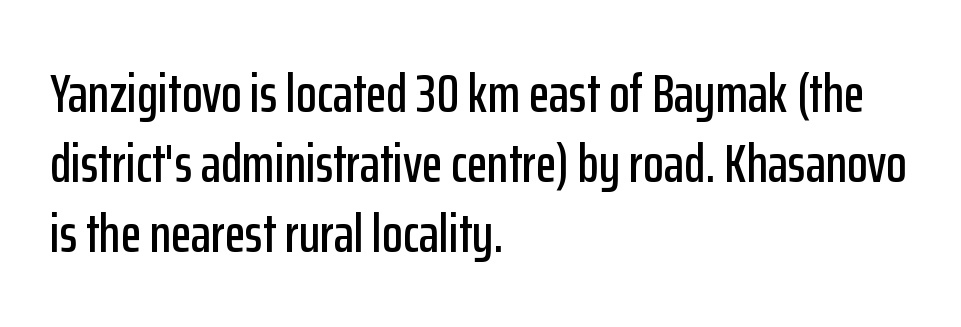
The face used here is rendered with its standard letterfit. The letters stand upright; this is a roman face. This sample keeps an unexceptional amount of space between lines. Look at the bottom of the vertical strokes: they stop flat, with no serifs. Rule under the text: the space is simply empty. Do the characters align in a grid? No, the font is proportional.
